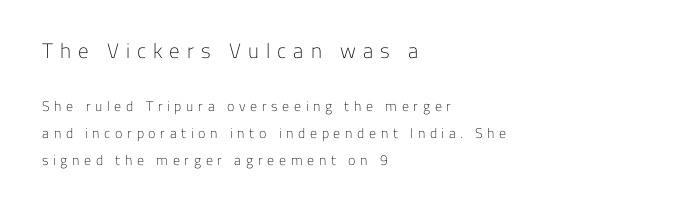
{"italic": "no", "bold": "no", "underline": "no", "align": "left", "line_spacing": "loose", "line_spacing_ratio": 1.94, "letter_spacing": "wide", "letter_spacing_em": 0.33, "larger_block": "first", "size_ratio": 1.5, "glyph_px": 21}
